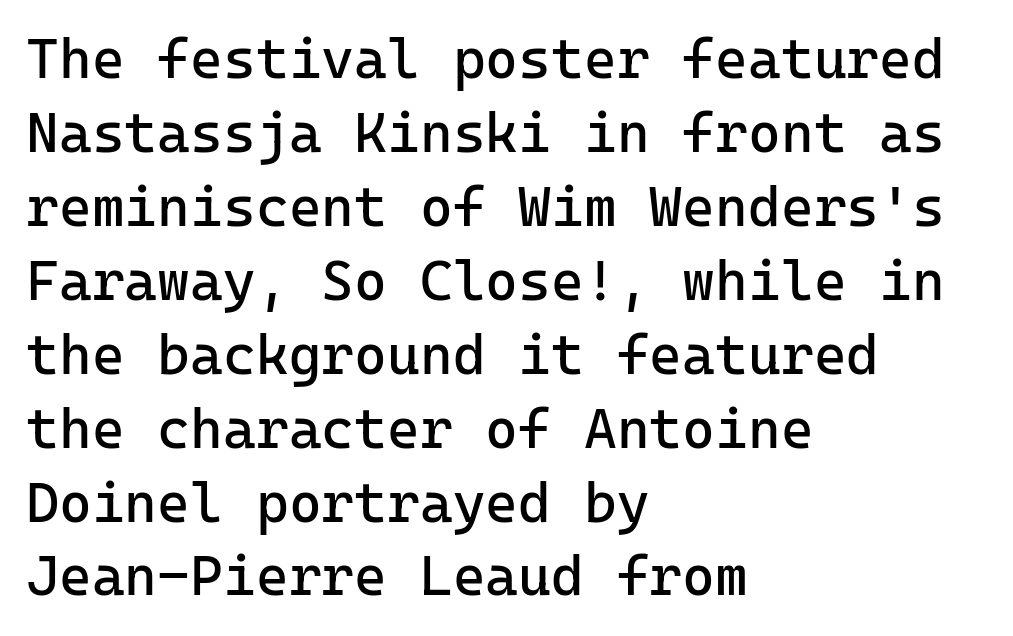
Q: Is the text bold? A: No.
Q: Is the text italic (slanted)? A: No, it is upright.
Q: Is the typeface a serif or a sans-serif typeface? A: Sans-serif.
Q: Is the text underlined? A: No.
Q: How is the paragraph aligned? A: Left-aligned.
Q: Is the spacing between letters normal or unusually wide? A: Normal.
Q: Is the spacing between lines tight, normal or loose? A: Normal.
Q: Width (condensed, normal, or wide)? A: Normal.
Q: Stroke contrast? A: Low.
Q: x-height? A: Medium.
Q: Monospaced? A: Yes.
